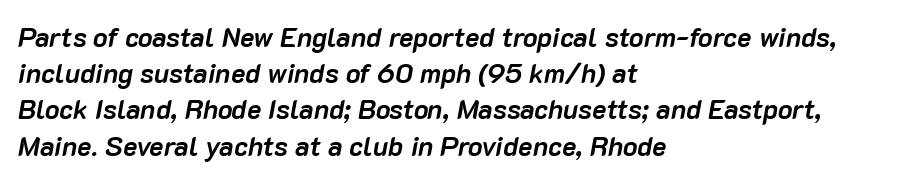
In terms of letterspacing, this is plain default setting. The font is running at its bold setting. This rendering features lettering with no underline. Looking at the ascenders, they clearly lean. The compositor pushed each line to the left boundary.
